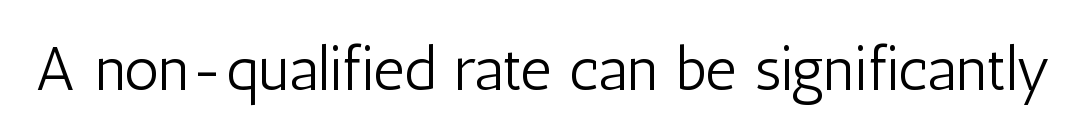
{"serif": "no", "italic": "no", "bold": "no", "weight": "light", "width": "condensed", "stroke_contrast": "low", "x_height": "medium", "monospaced": "no", "underline": "no", "letter_spacing": "normal", "letter_spacing_em": 0.0, "glyph_px": 61}
